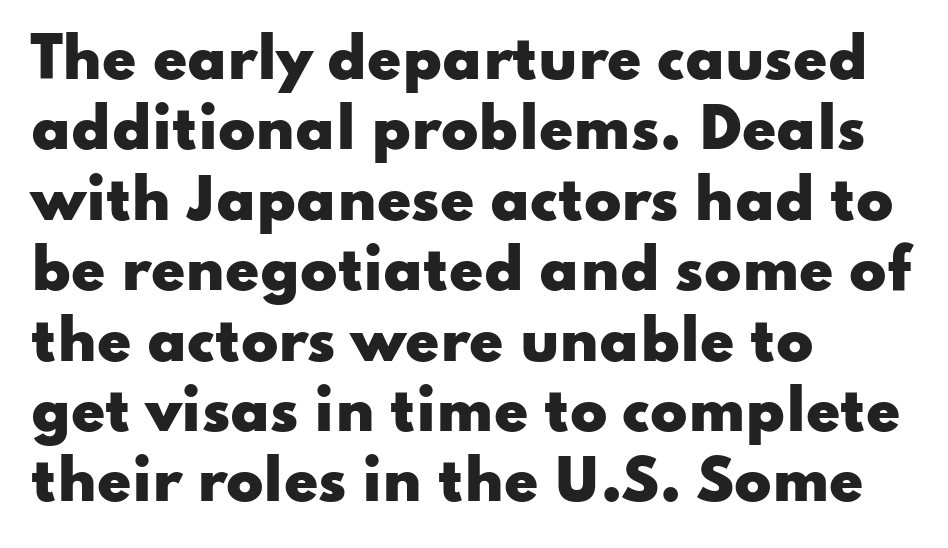
{"serif": "no", "italic": "no", "bold": "yes", "weight": "heavy", "width": "wide", "stroke_contrast": "low", "x_height": "small", "monospaced": "no", "underline": "no", "align": "left", "line_spacing": "normal", "line_spacing_ratio": 1.28, "letter_spacing": "normal", "letter_spacing_em": 0.0, "glyph_px": 55}
